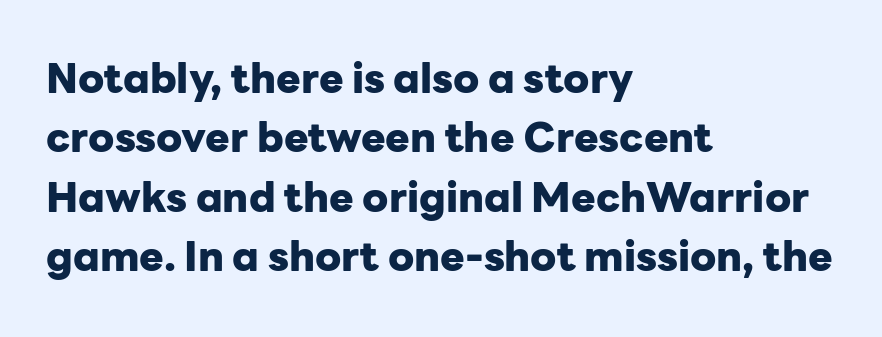
{"serif": "no", "italic": "no", "bold": "yes", "weight": "heavy", "width": "normal", "stroke_contrast": "low", "x_height": "medium", "monospaced": "no", "underline": "no", "align": "left", "line_spacing": "normal", "line_spacing_ratio": 1.45, "letter_spacing": "normal", "letter_spacing_em": 0.0, "glyph_px": 41}
